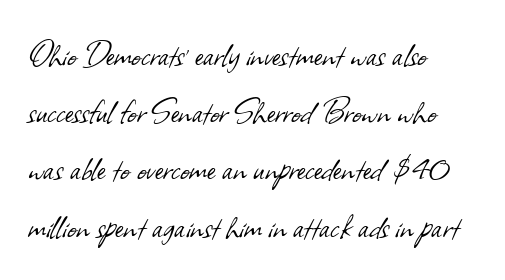
The image shows 40 px light sans-serif type; set left-aligned, normal line spacing (1.43x), normal letter spacing, not underlined; low stroke contrast and a small x-height.
